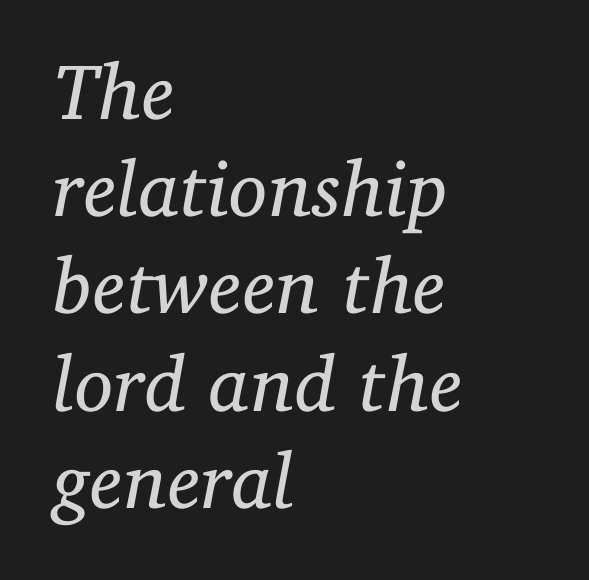
{"serif": "yes", "italic": "yes", "lean": "right", "slant_degrees": 11, "bold": "no", "weight": "regular", "width": "normal", "stroke_contrast": "low", "x_height": "medium", "monospaced": "no", "underline": "no", "align": "left", "line_spacing_ratio": 1.23, "letter_spacing": "normal", "letter_spacing_em": 0.0, "glyph_px": 79}
